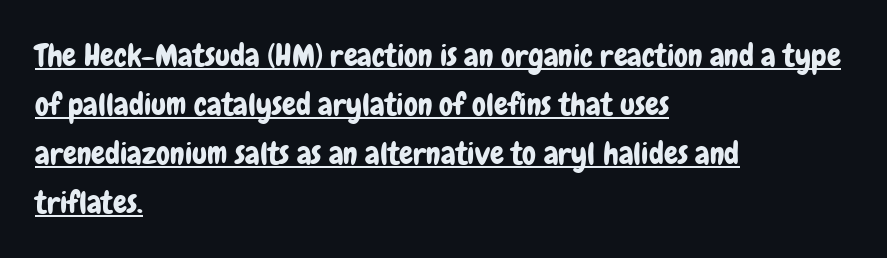
The image shows 31 px condensed sans-serif type, upright; set left-aligned, normal line spacing (1.58x), normal letter spacing, underlined; low stroke contrast and a medium x-height.
